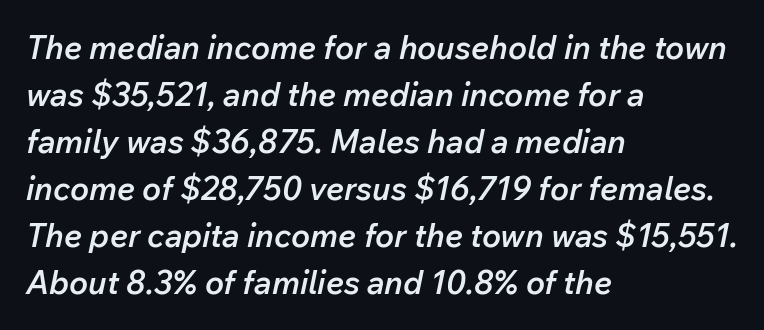
Q: Is the text bold? A: Semi-bold.
Q: Is the text italic (slanted)? A: Yes, it leans right by about 12 degrees.
Q: Is the text underlined? A: No.
Q: How is the paragraph aligned? A: Left-aligned.
Q: Is the spacing between letters normal or unusually wide? A: Normal.
Q: Is the spacing between lines tight, normal or loose? A: Normal.
Q: Width (condensed, normal, or wide)? A: Normal.
Q: Stroke contrast? A: Low.
Q: x-height? A: Medium.
Q: Monospaced? A: No.
